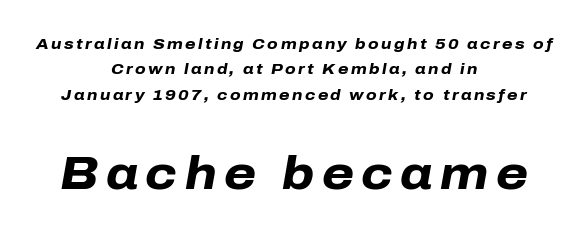
The image shows 46 px heavy type, italic (leaning right); set centered, normal line spacing (1.69x), not underlined; the second (bottom) block is 3.07x larger; low stroke contrast and a medium x-height.
